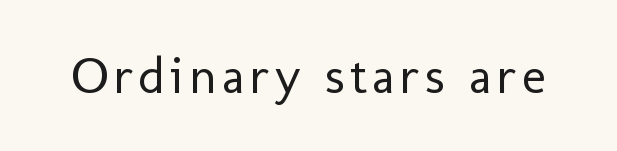
Each letter's strokes conclude bluntly, with no projecting serifs. Bare-footed words on every line. Rendered with straight, roman letterforms. Vertical stems look standard width or narrower in stroke. Note the varied advance widths — an 'i' is clearly narrower than an 'm'.
